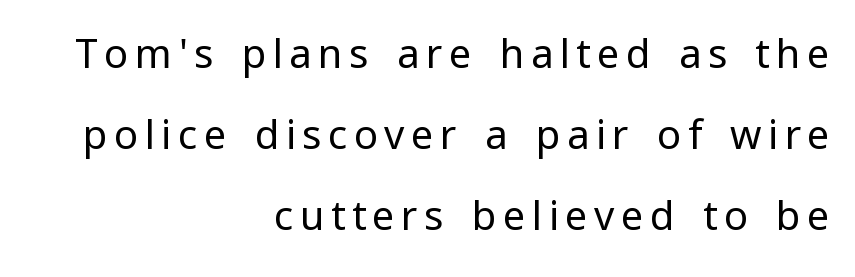
Q: Is the text bold? A: No.
Q: Is the text italic (slanted)? A: No, it is upright.
Q: Is the typeface a serif or a sans-serif typeface? A: Sans-serif.
Q: Is the text underlined? A: No.
Q: How is the paragraph aligned? A: Right-aligned.
Q: Is the spacing between lines tight, normal or loose? A: Loose.
Q: Width (condensed, normal, or wide)? A: Normal.
Q: Stroke contrast? A: Low.
Q: x-height? A: Medium.
Q: Monospaced? A: No.
